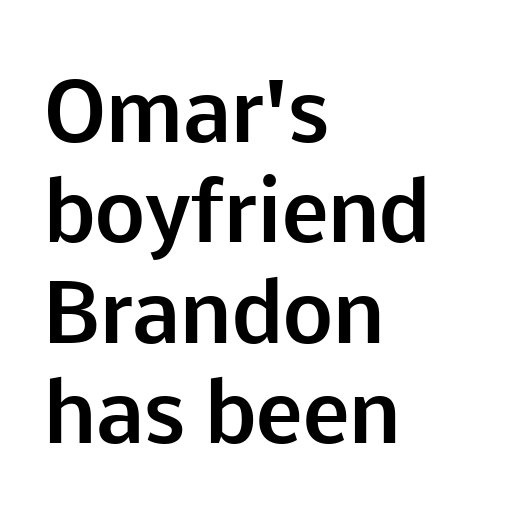
{"serif": "no", "italic": "no", "bold": "yes", "weight": "bold", "width": "normal", "stroke_contrast": "low", "x_height": "medium", "monospaced": "no", "underline": "no", "align": "left", "line_spacing": "normal", "line_spacing_ratio": 1.27, "letter_spacing": "normal", "letter_spacing_em": 0.0, "glyph_px": 79}
